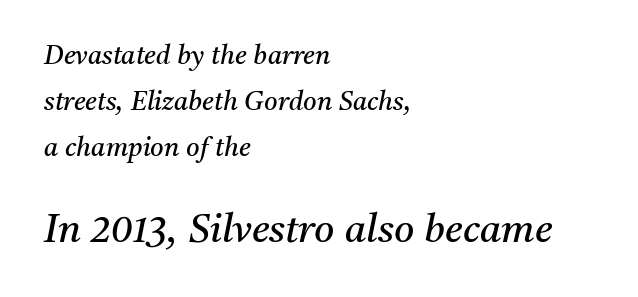
The image shows 39 px regular-weight serif type, italic (leaning right); set left-aligned, line spacing 1.76x, normal letter spacing, not underlined; the second (bottom) block is 1.5x larger; medium stroke contrast and a medium x-height.
